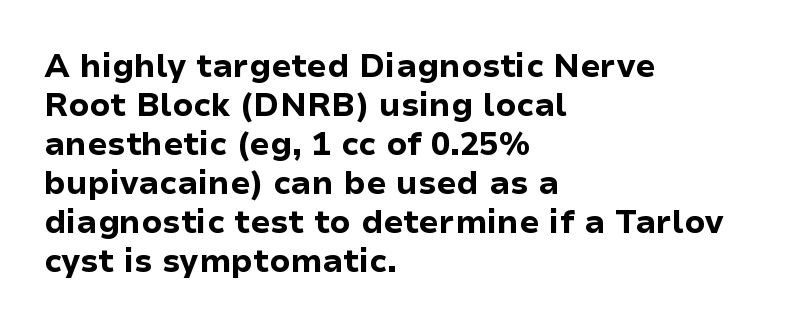
{"serif": "no", "italic": "no", "bold": "yes", "weight": "bold", "width": "normal", "stroke_contrast": "low", "x_height": "medium", "monospaced": "no", "underline": "no", "align": "left", "line_spacing_ratio": 1.22, "letter_spacing": "normal", "letter_spacing_em": 0.0, "glyph_px": 32}
